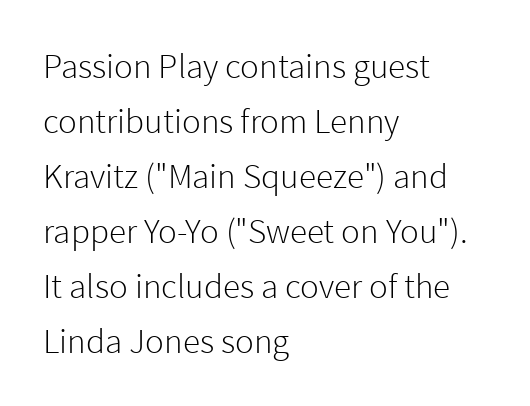
{"serif": "no", "italic": "no", "bold": "no", "weight": "light", "width": "normal", "x_height": "medium", "monospaced": "no", "underline": "no", "align": "left", "line_spacing": "normal", "line_spacing_ratio": 1.57, "letter_spacing": "normal", "letter_spacing_em": 0.0, "glyph_px": 35}
